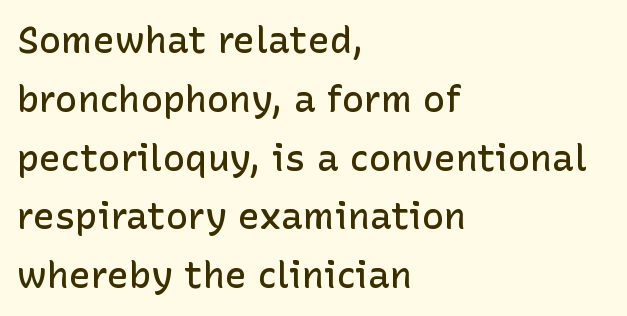
The image shows 37 px semibold sans-serif type, upright; set left-aligned, normal line spacing (1.59x), normal letter spacing, not underlined; low stroke contrast and a medium x-height.
